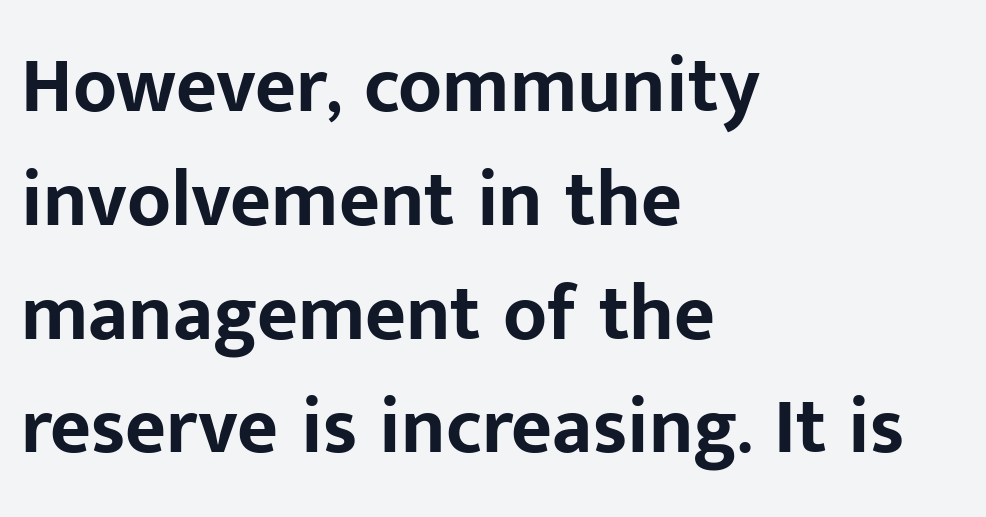
Horizontally, the lines are justified to the leading edge only. Italic: no, the glyphs are upright roman. Thick stems and heavy bowls — unmistakably bold. Spacing verdict: proportional, widths tailored to each character. Students, observe: this is what conventionally led text looks like. Lines of text with bare space underneath.
